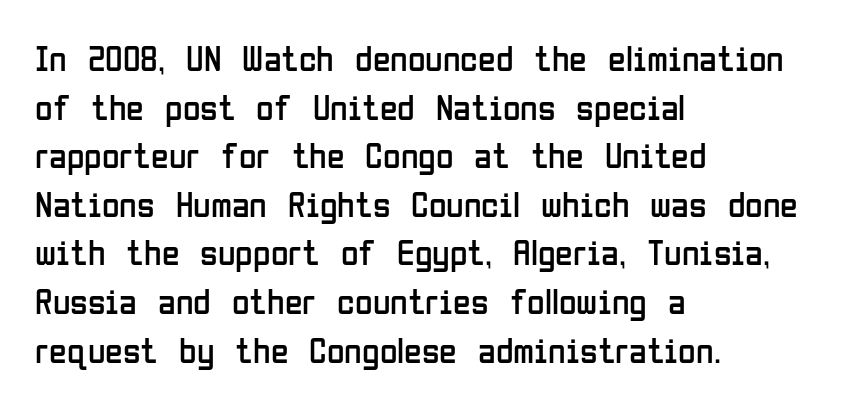
Q: Is the text bold? A: No.
Q: Is the text italic (slanted)? A: No, it is upright.
Q: Is the typeface a serif or a sans-serif typeface? A: Sans-serif.
Q: Is the text underlined? A: No.
Q: How is the paragraph aligned? A: Left-aligned.
Q: Is the spacing between letters normal or unusually wide? A: Normal.
Q: Is the spacing between lines tight, normal or loose? A: Normal.
Q: Width (condensed, normal, or wide)? A: Condensed.
Q: Stroke contrast? A: Low.
Q: x-height? A: Medium.
Q: Monospaced? A: No.
